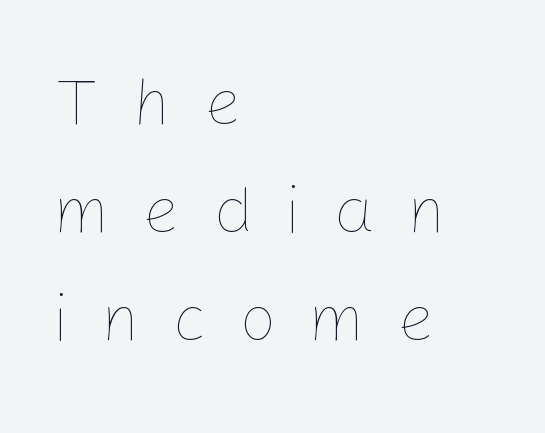
Baseline-to-baseline distance is the conventional proportion of letter height. Does extra space separate the letters? Yes, quite a lot of it. Character widths vary here, with narrow letters taking less room than wide ones. Ink coverage per letter is moderate at most. Does the copy run flush right? No — it runs flush left. Any mark beneath the type? The region is blank.
